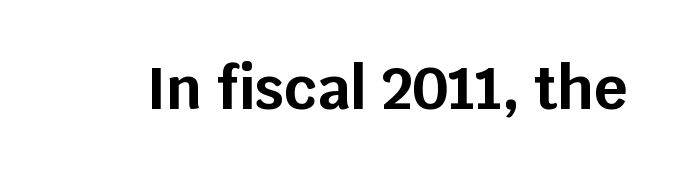
Q: Is the text bold? A: Yes.
Q: Is the text italic (slanted)? A: No, it is upright.
Q: Is the typeface a serif or a sans-serif typeface? A: Sans-serif.
Q: Is the text underlined? A: No.
Q: Is the spacing between letters normal or unusually wide? A: Normal.
Q: Width (condensed, normal, or wide)? A: Normal.
Q: Stroke contrast? A: Low.
Q: x-height? A: Large.
Q: Monospaced? A: No.
